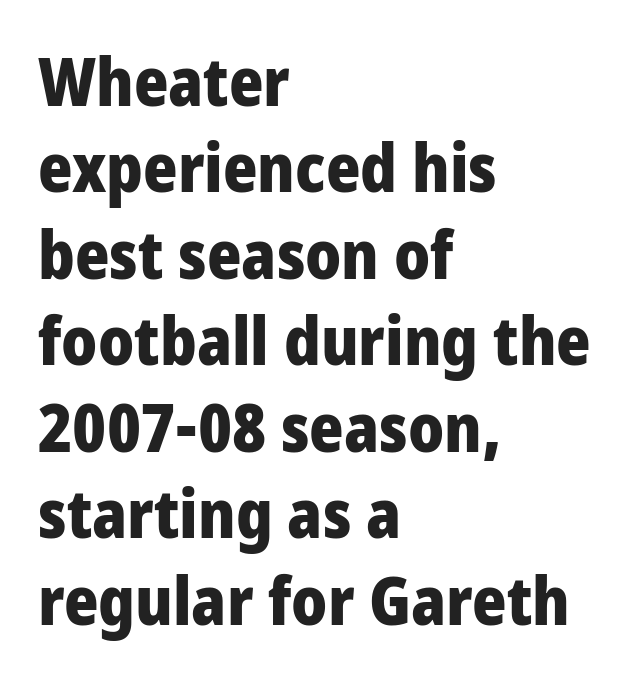
{"serif": "no", "italic": "no", "bold": "yes", "weight": "heavy", "width": "condensed", "stroke_contrast": "low", "x_height": "large", "monospaced": "no", "underline": "no", "align": "left", "line_spacing": "normal", "line_spacing_ratio": 1.31, "letter_spacing": "normal", "letter_spacing_em": 0.0, "glyph_px": 66}
